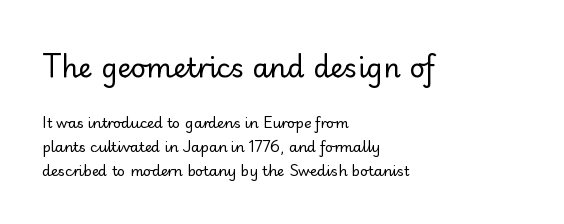
Q: Is the text bold? A: No.
Q: Is the text italic (slanted)? A: No, it is upright.
Q: Is the text underlined? A: No.
Q: How is the paragraph aligned? A: Left-aligned.
Q: Is the spacing between letters normal or unusually wide? A: Normal.
Q: Which block of text is set in a larger size, the first (top) or the second (bottom)? A: The first (top) one.
